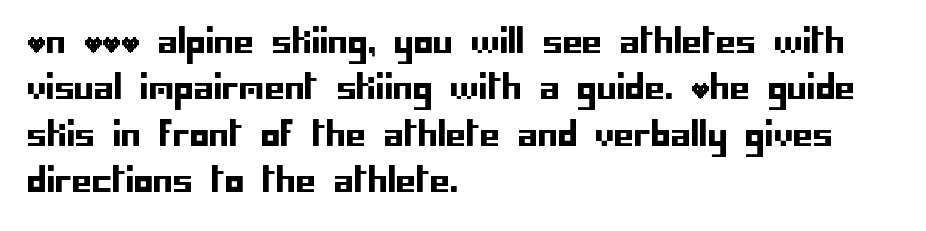
The image shows 32 px sans-serif type, upright; set left-aligned, normal line spacing (1.45x), normal letter spacing, not underlined; low stroke contrast and a large x-height.
